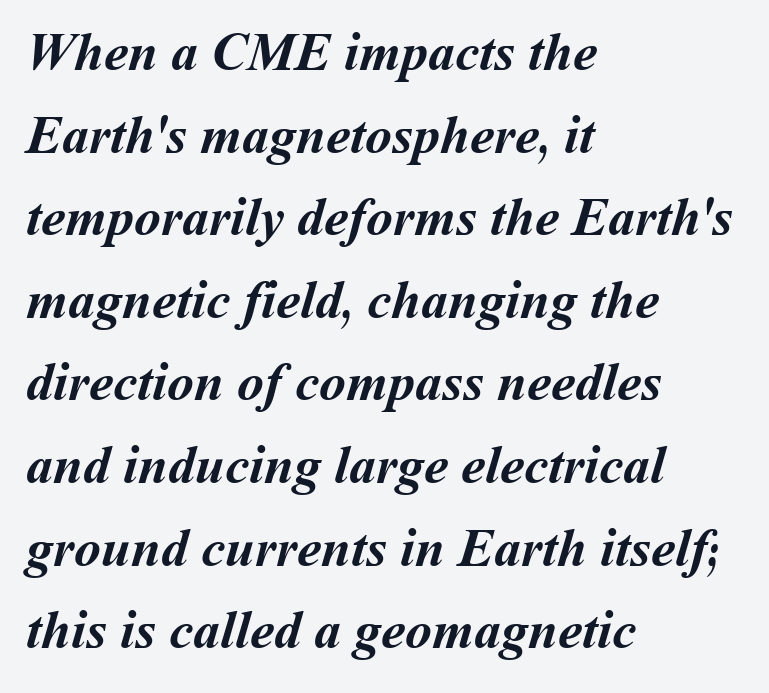
The image shows 54 px semibold type; set left-aligned, normal line spacing (1.53x), normal letter spacing, not underlined; medium stroke contrast and a medium x-height.
